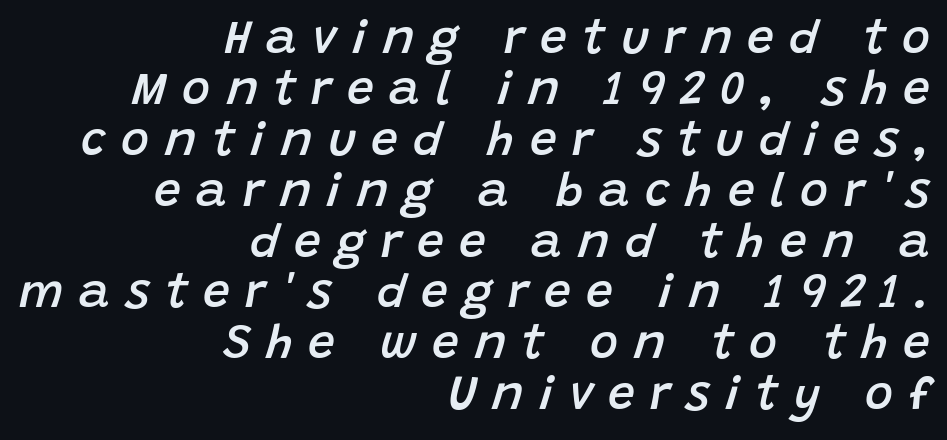
Q: Is the text bold? A: Semi-bold.
Q: Is the text italic (slanted)? A: Yes, it leans right by about 15 degrees.
Q: Is the text underlined? A: No.
Q: How is the paragraph aligned? A: Right-aligned.
Q: Is the spacing between letters normal or unusually wide? A: Unusually wide.
Q: Is the spacing between lines tight, normal or loose? A: Tight.
Q: Width (condensed, normal, or wide)? A: Normal.
Q: Stroke contrast? A: Low.
Q: x-height? A: Large.
Q: Monospaced? A: No.
